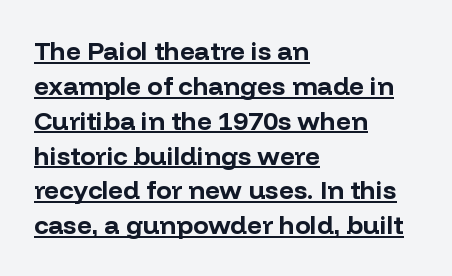
Q: Is the text bold? A: Yes.
Q: Is the text italic (slanted)? A: No, it is upright.
Q: Is the text underlined? A: Yes.
Q: How is the paragraph aligned? A: Left-aligned.
Q: Is the spacing between letters normal or unusually wide? A: Normal.
Q: Is the spacing between lines tight, normal or loose? A: Normal.
